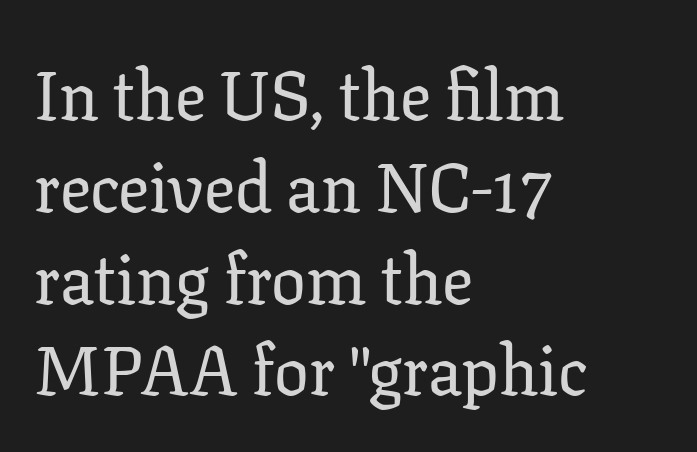
The image shows 69 px serif type, upright; set left-aligned, normal line spacing (1.33x), normal letter spacing, not underlined; low stroke contrast and a medium x-height.
